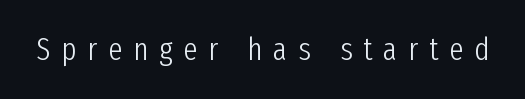
Q: Is the text bold? A: No.
Q: Is the text italic (slanted)? A: No, it is upright.
Q: Is the typeface a serif or a sans-serif typeface? A: Sans-serif.
Q: Is the text underlined? A: No.
Q: Is the spacing between letters normal or unusually wide? A: Unusually wide.
Q: Width (condensed, normal, or wide)? A: Condensed.
Q: Stroke contrast? A: Low.
Q: x-height? A: Medium.
Q: Monospaced? A: No.
